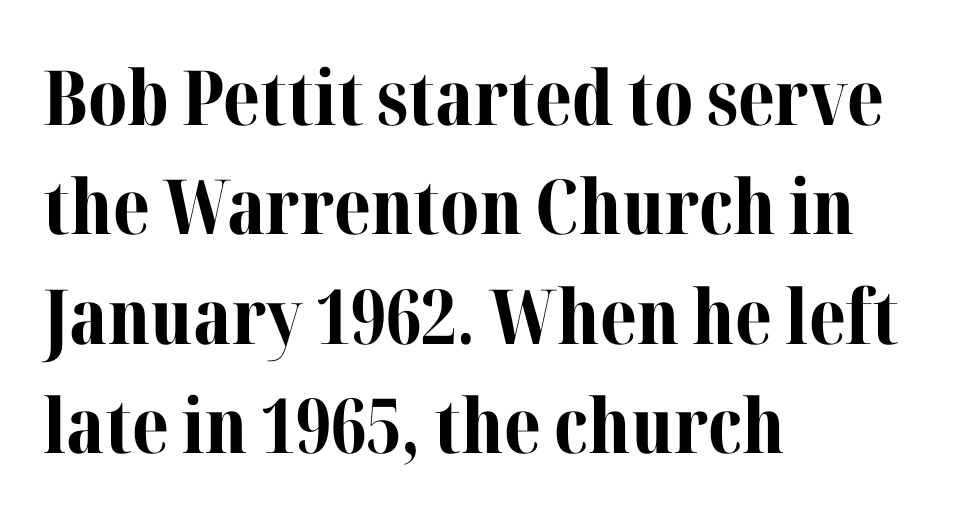
Rows of type keep a routine distance in the vertical direction. Look at the tracking — it's just the regular setting, nothing added. Unmarked baselines from the first word to the last. Tall strokes in this sample are plumb rather than angled.
